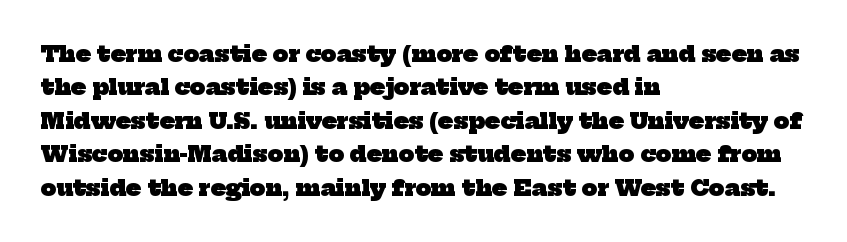
Caption: multi-line text, flush left, ragged right. A clean baseline with only descenders dipping below it. Inter-character spacing is left at the font's built-in metrics. Set as a true bold cut, around the 700 mark. The designer left line spacing at the default.
